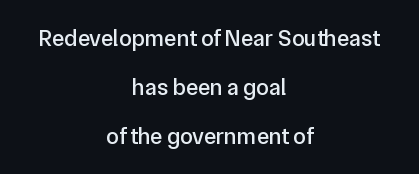
Q: Is the text italic (slanted)? A: No, it is upright.
Q: Is the text underlined? A: No.
Q: How is the paragraph aligned? A: Centered.
Q: Is the spacing between letters normal or unusually wide? A: Normal.
Q: Is the spacing between lines tight, normal or loose? A: Loose.
